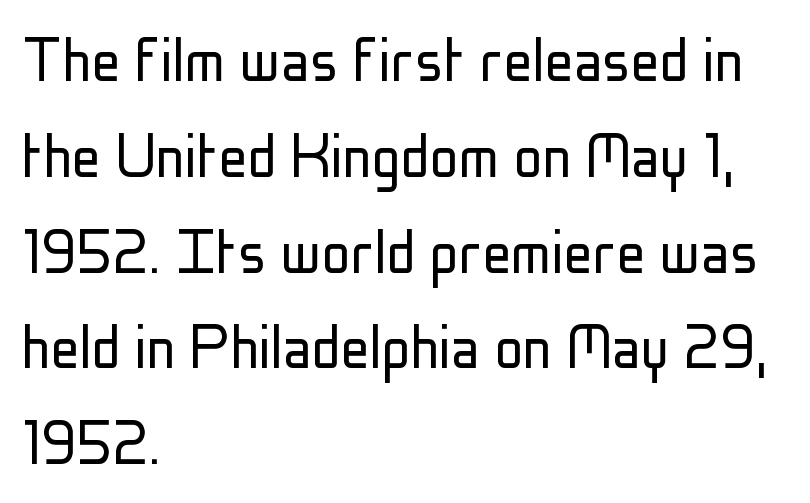
Q: Is the text bold? A: No.
Q: Is the text italic (slanted)? A: No, it is upright.
Q: Is the typeface a serif or a sans-serif typeface? A: Sans-serif.
Q: Is the text underlined? A: No.
Q: How is the paragraph aligned? A: Left-aligned.
Q: Is the spacing between letters normal or unusually wide? A: Normal.
Q: Is the spacing between lines tight, normal or loose? A: Normal.
Q: Width (condensed, normal, or wide)? A: Condensed.
Q: Stroke contrast? A: Low.
Q: x-height? A: Medium.
Q: Monospaced? A: No.
